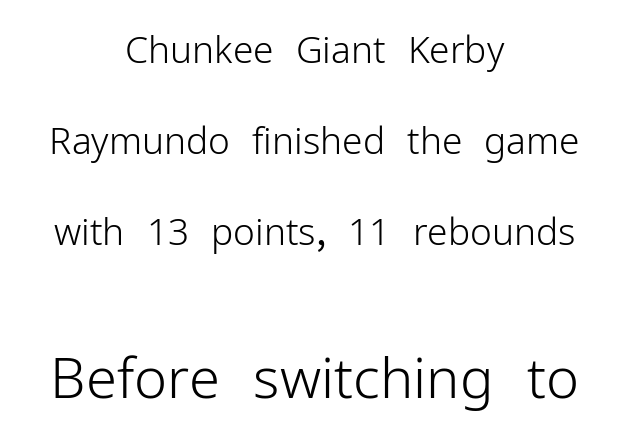
The image shows 56 px light sans-serif type, upright; set centered, loose line spacing (2.46x), normal letter spacing, not underlined; the second (bottom) block is 1.51x larger; low stroke contrast and a medium x-height.
